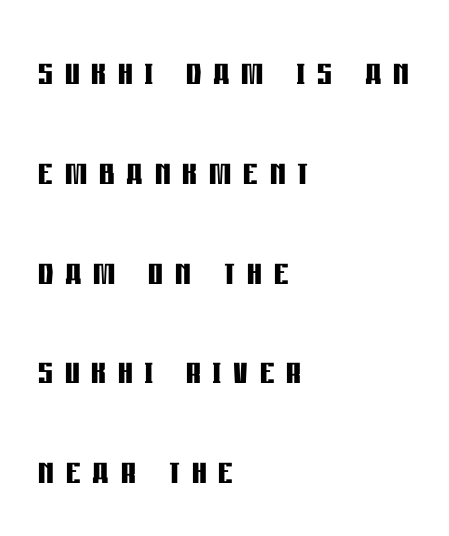
The image shows 46 px semibold, condensed sans-serif type, upright; set left-aligned, loose line spacing (2.17x), unusually wide letter spacing (+0.26 em), not underlined; low stroke contrast and a large x-height.
